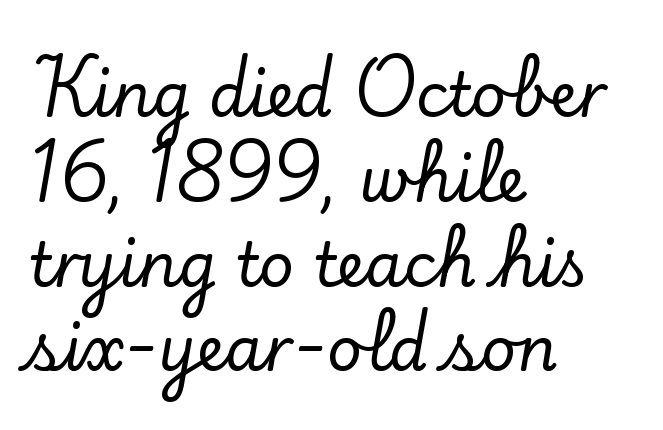
The image shows 61 px serif type; set left-aligned, normal line spacing (1.39x), normal letter spacing, not underlined; low stroke contrast and a small x-height.
